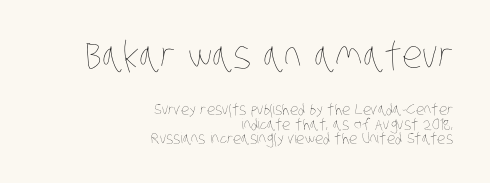
{"bold": "no", "weight": "thin", "width": "condensed", "stroke_contrast": "low", "x_height": "large", "monospaced": "no", "underline": "no", "align": "right", "line_spacing": "tight", "line_spacing_ratio": 0.96, "letter_spacing": "normal", "letter_spacing_em": 0.0, "larger_block": "first", "size_ratio": 2.47, "glyph_px": 37}
